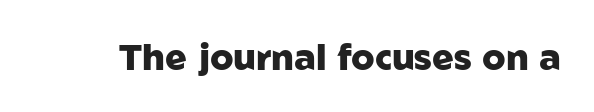
Q: Is the text bold? A: Yes.
Q: Is the text italic (slanted)? A: No, it is upright.
Q: Is the typeface a serif or a sans-serif typeface? A: Sans-serif.
Q: Is the text underlined? A: No.
Q: Is the spacing between letters normal or unusually wide? A: Normal.
Q: Width (condensed, normal, or wide)? A: Normal.
Q: Stroke contrast? A: Low.
Q: x-height? A: Medium.
Q: Monospaced? A: No.
